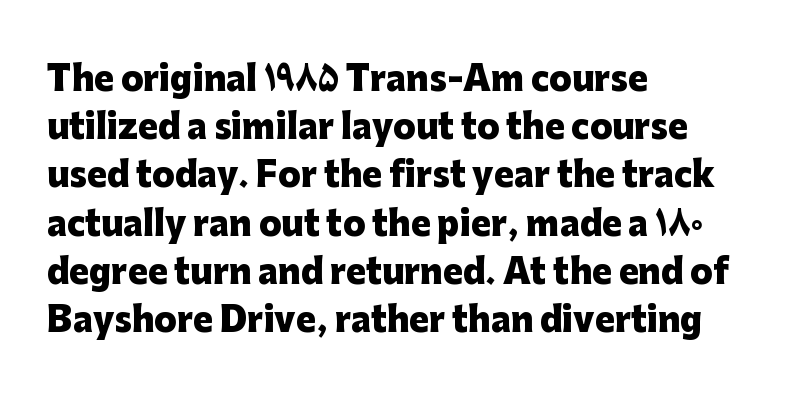
The image shows 33 px heavy sans-serif type, upright; set left-aligned, normal line spacing (1.46x), normal letter spacing, not underlined; low stroke contrast and a medium x-height.
